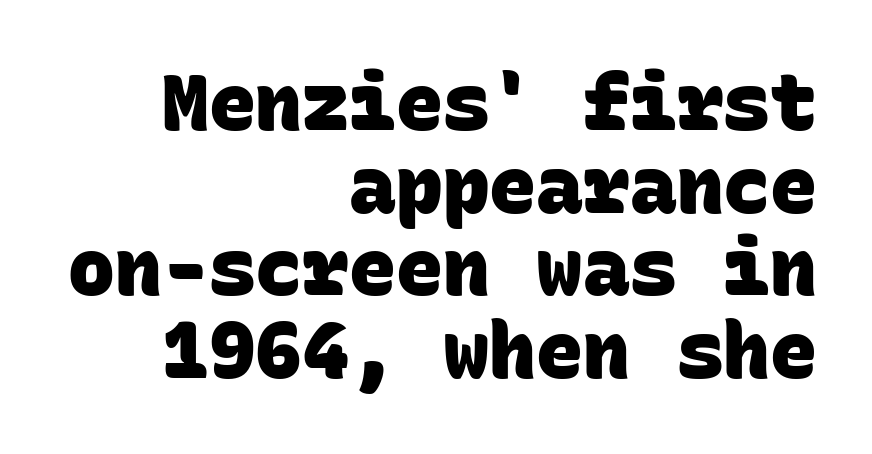
{"serif": "no", "bold": "yes", "weight": "heavy", "width": "normal", "stroke_contrast": "low", "x_height": "large", "monospaced": "yes", "underline": "no", "align": "right", "line_spacing": "tight", "line_spacing_ratio": 1.06, "letter_spacing": "normal", "letter_spacing_em": 0.0, "glyph_px": 78}
